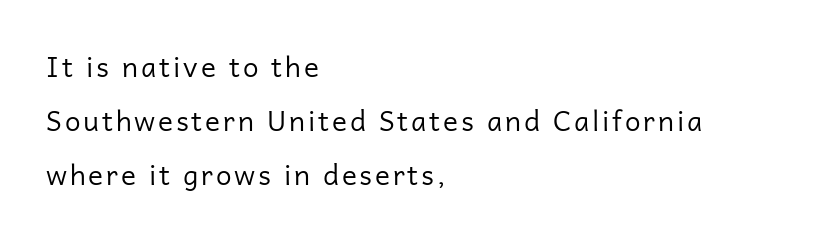
Q: Is the text bold? A: No.
Q: Is the text italic (slanted)? A: No, it is upright.
Q: Is the typeface a serif or a sans-serif typeface? A: Sans-serif.
Q: Is the text underlined? A: No.
Q: How is the paragraph aligned? A: Left-aligned.
Q: Is the spacing between lines tight, normal or loose? A: Loose.
Q: Width (condensed, normal, or wide)? A: Normal.
Q: Stroke contrast? A: Low.
Q: x-height? A: Medium.
Q: Monospaced? A: No.
